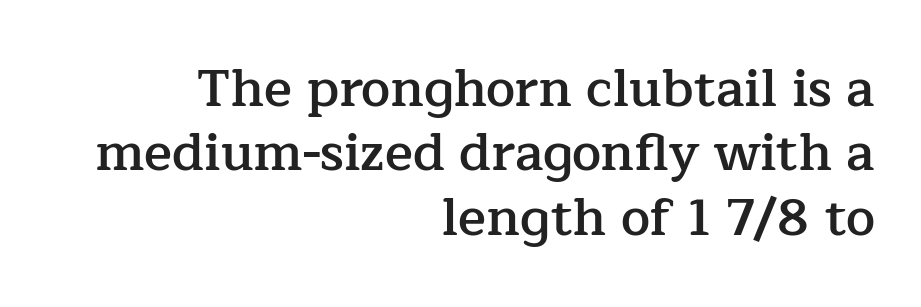
Q: Is the text bold? A: Semi-bold.
Q: Is the text italic (slanted)? A: No, it is upright.
Q: Is the typeface a serif or a sans-serif typeface? A: Serif.
Q: Is the text underlined? A: No.
Q: How is the paragraph aligned? A: Right-aligned.
Q: Is the spacing between letters normal or unusually wide? A: Normal.
Q: Width (condensed, normal, or wide)? A: Normal.
Q: Stroke contrast? A: Low.
Q: x-height? A: Medium.
Q: Monospaced? A: No.
